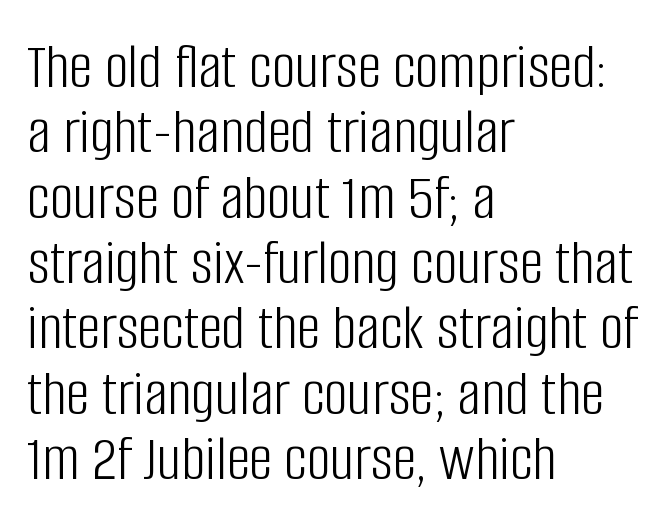
Q: Is the text bold? A: No.
Q: Is the text italic (slanted)? A: No, it is upright.
Q: Is the typeface a serif or a sans-serif typeface? A: Sans-serif.
Q: Is the text underlined? A: No.
Q: How is the paragraph aligned? A: Left-aligned.
Q: Is the spacing between letters normal or unusually wide? A: Normal.
Q: Is the spacing between lines tight, normal or loose? A: Tight.
Q: Width (condensed, normal, or wide)? A: Condensed.
Q: Stroke contrast? A: Low.
Q: x-height? A: Large.
Q: Monospaced? A: No.
